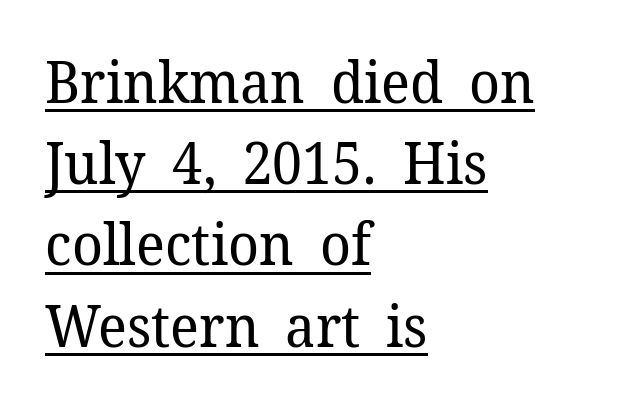
{"serif": "yes", "italic": "no", "bold": "no", "weight": "regular", "width": "normal", "stroke_contrast": "low", "x_height": "medium", "monospaced": "no", "underline": "yes", "align": "left", "line_spacing": "normal", "line_spacing_ratio": 1.4, "letter_spacing": "normal", "letter_spacing_em": 0.0, "glyph_px": 58}
